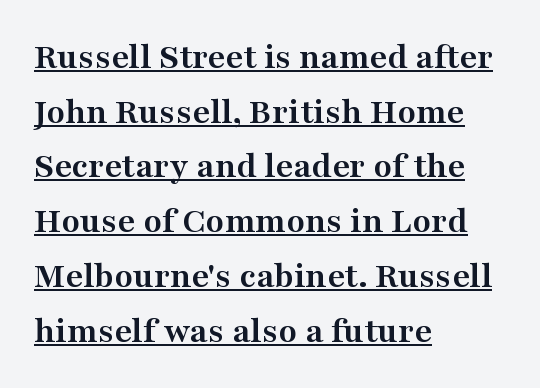
Q: Is the text bold? A: Yes.
Q: Is the text italic (slanted)? A: No, it is upright.
Q: Is the typeface a serif or a sans-serif typeface? A: Serif.
Q: Is the text underlined? A: Yes.
Q: How is the paragraph aligned? A: Left-aligned.
Q: Is the spacing between letters normal or unusually wide? A: Normal.
Q: Is the spacing between lines tight, normal or loose? A: Normal.
Q: Width (condensed, normal, or wide)? A: Wide.
Q: Stroke contrast? A: Medium.
Q: x-height? A: Medium.
Q: Monospaced? A: No.
